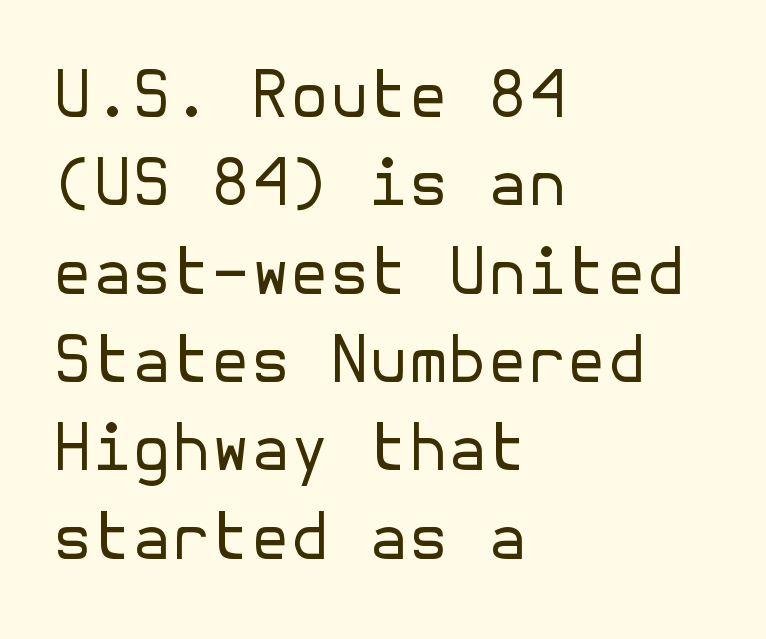
{"serif": "no", "italic": "no", "bold": "no", "weight": "regular", "width": "normal", "stroke_contrast": "low", "x_height": "medium", "underline": "no", "align": "left", "line_spacing": "normal", "line_spacing_ratio": 1.38, "letter_spacing": "normal", "letter_spacing_em": 0.0, "glyph_px": 64}
